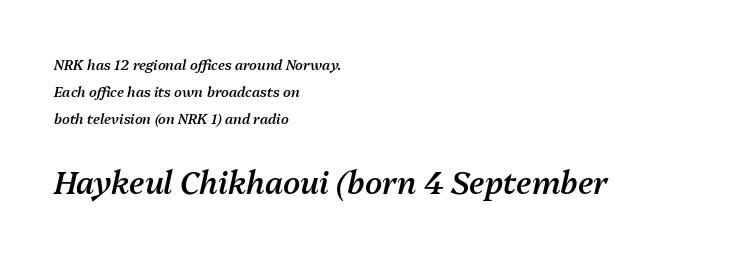
How would I describe the line gaps? Wide and relaxed. There's an unmistakable incline to the writing here. Notice how the passage keeps a crisp vertical edge on the left only. This rendering features lettering with no underline.
